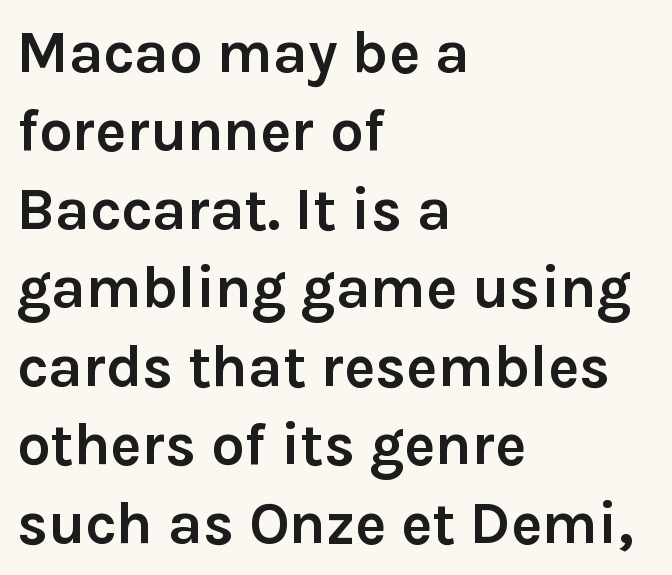
{"serif": "no", "italic": "no", "bold": "yes", "weight": "semibold", "width": "normal", "stroke_contrast": "low", "x_height": "medium", "monospaced": "no", "underline": "no", "align": "left", "line_spacing": "normal", "line_spacing_ratio": 1.33, "letter_spacing": "normal", "letter_spacing_em": 0.0, "glyph_px": 59}
